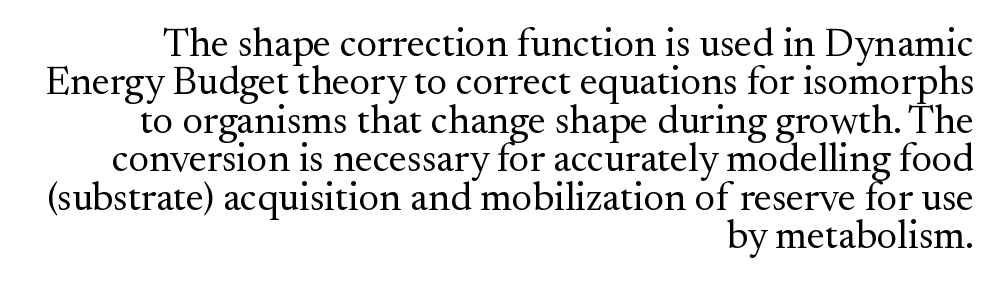
The image shows 40 px regular-weight serif type, upright; set right-aligned, tight line spacing (0.96x), normal letter spacing, not underlined; medium stroke contrast and a small x-height.
